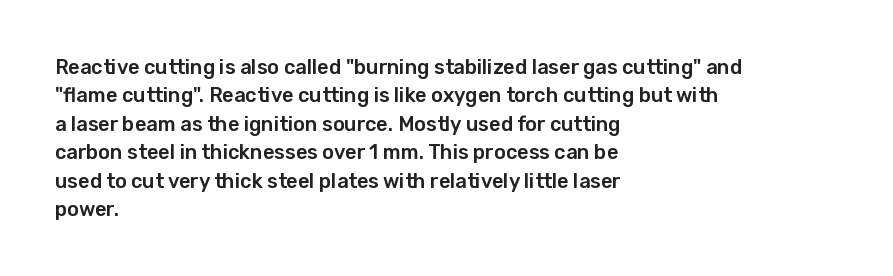
{"italic": "no", "underline": "no", "align": "left", "line_spacing": "normal", "line_spacing_ratio": 1.42, "letter_spacing": "normal", "letter_spacing_em": 0.0, "glyph_px": 20}
